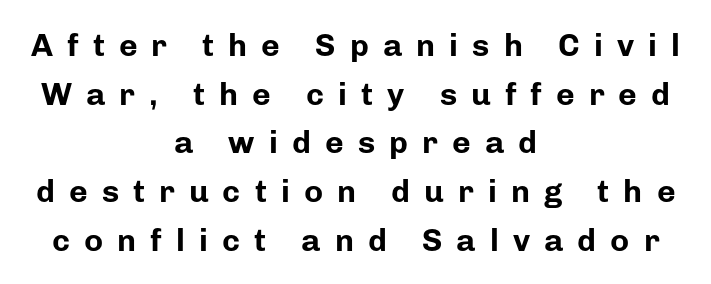
{"serif": "no", "italic": "no", "bold": "yes", "weight": "bold", "width": "normal", "stroke_contrast": "low", "x_height": "medium", "monospaced": "no", "underline": "no", "align": "center", "line_spacing": "normal", "line_spacing_ratio": 1.52, "letter_spacing": "wide", "letter_spacing_em": 0.44, "glyph_px": 32}
